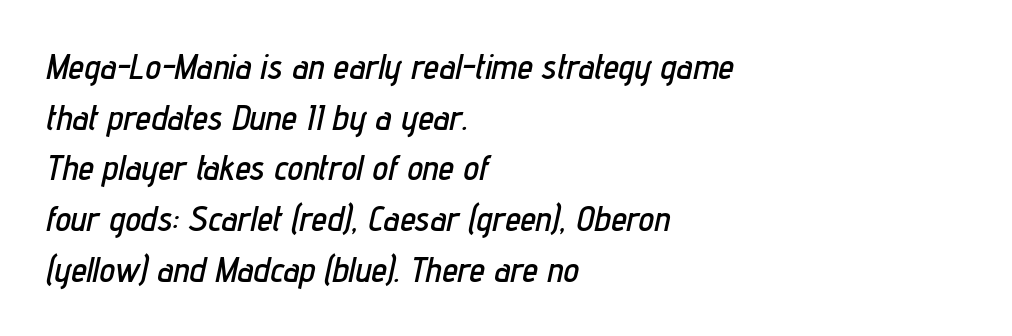
The image shows 35 px condensed type, italic (leaning right); set left-aligned, normal line spacing (1.45x), normal letter spacing, not underlined; low stroke contrast and a medium x-height.
